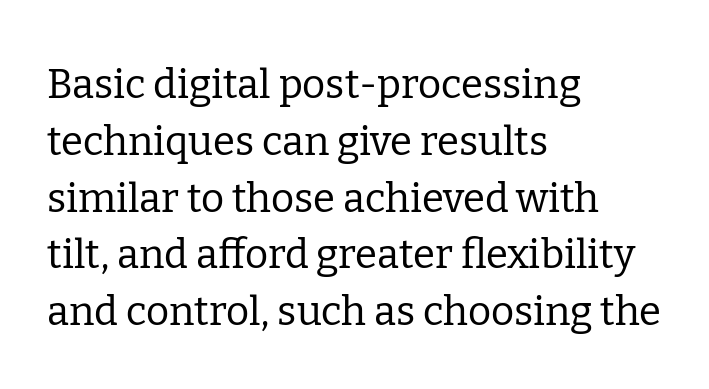
The passage shown is typed in a proportional face where columns would drift. Does the leading feel generous? No, just average. Posture: upright roman. Is the block centered? No — it sits flush against the left margin. Here the glyphs are tracked normally, forming tight word shapes.
